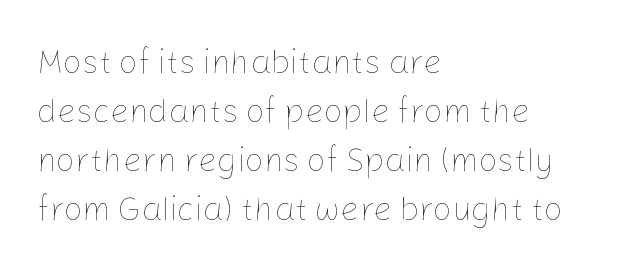
Q: Is the text bold? A: No.
Q: Is the text italic (slanted)? A: No, it is upright.
Q: Is the text underlined? A: No.
Q: How is the paragraph aligned? A: Left-aligned.
Q: Is the spacing between letters normal or unusually wide? A: Normal.
Q: Is the spacing between lines tight, normal or loose? A: Normal.
Q: Width (condensed, normal, or wide)? A: Normal.
Q: Stroke contrast? A: Low.
Q: x-height? A: Medium.
Q: Monospaced? A: No.
